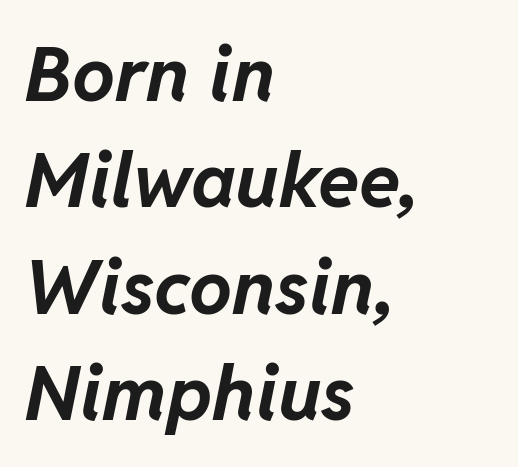
The image shows 76 px bold type, italic (leaning right); set left-aligned, normal line spacing (1.4x), normal letter spacing, not underlined; low stroke contrast and a medium x-height.
